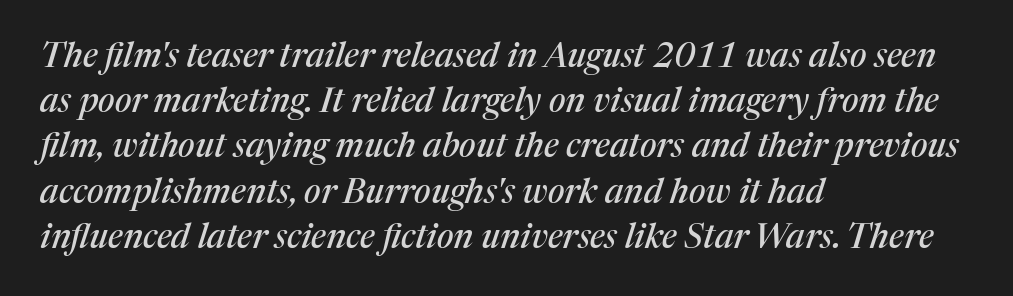
Note: serifs present on the glyphs. Look at the tracking — it's just the regular setting, nothing added. The text carries the slant typical of an italic or oblique font. The letters advance in unequal steps, a hallmark of proportional type. Horizontally, the lines are justified to the leading edge only. Just letters on the line, the space beneath them empty.
